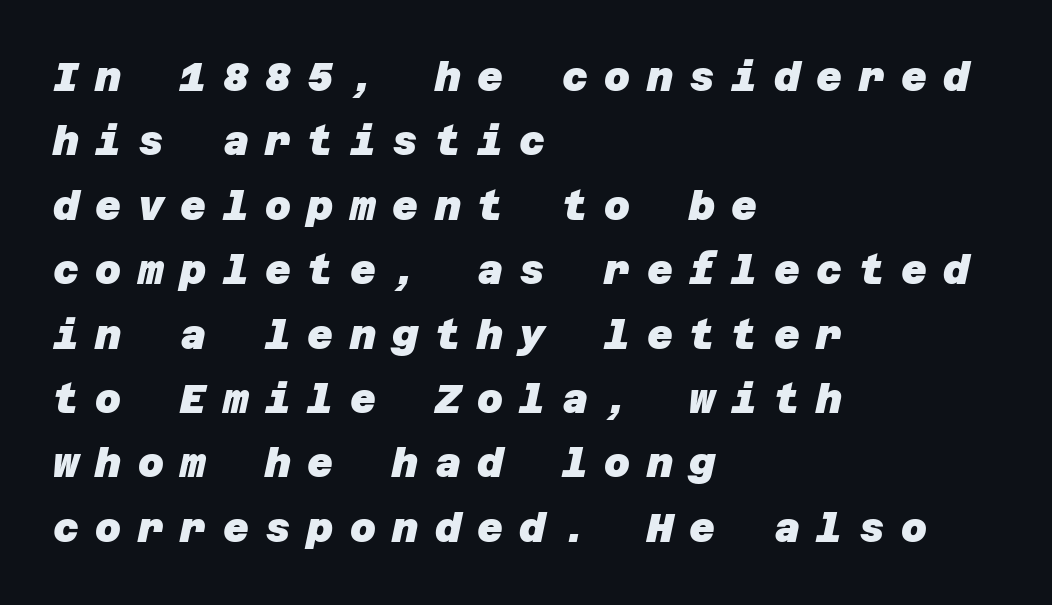
Q: Is the text bold? A: Yes.
Q: Is the typeface a serif or a sans-serif typeface? A: Sans-serif.
Q: Is the text underlined? A: No.
Q: How is the paragraph aligned? A: Left-aligned.
Q: Is the spacing between letters normal or unusually wide? A: Unusually wide.
Q: Is the spacing between lines tight, normal or loose? A: Normal.
Q: Width (condensed, normal, or wide)? A: Normal.
Q: Stroke contrast? A: Low.
Q: x-height? A: Large.
